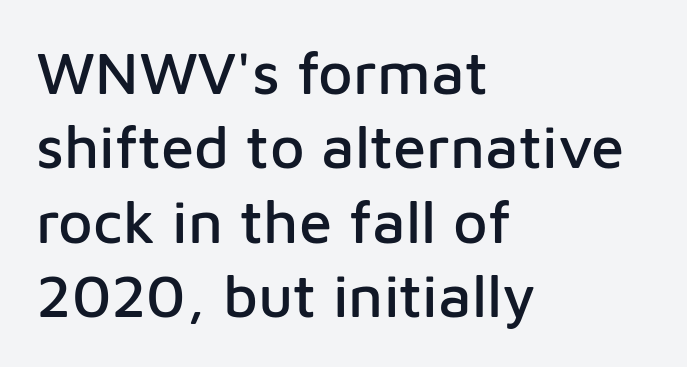
The type sits square on the baseline with zero lean. Does extra space separate the letters? No, they use regular spacing. The strip under each line holds only bare page. Layout note: lines flush left.
